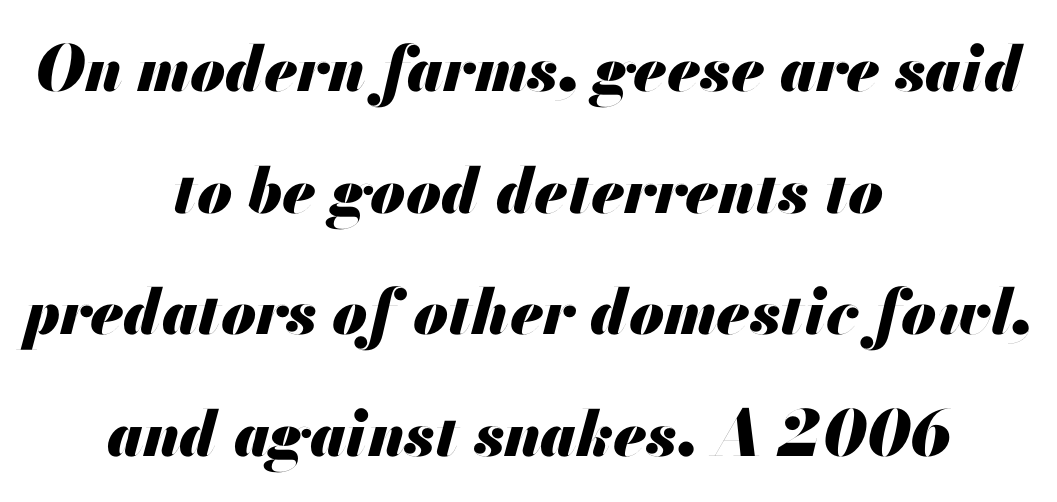
Q: Is the text bold? A: Yes.
Q: Is the text italic (slanted)? A: Yes, it leans right by about 13 degrees.
Q: Is the text underlined? A: No.
Q: How is the paragraph aligned? A: Centered.
Q: Is the spacing between letters normal or unusually wide? A: Normal.
Q: Is the spacing between lines tight, normal or loose? A: Loose.
Q: Width (condensed, normal, or wide)? A: Normal.
Q: Stroke contrast? A: Medium.
Q: x-height? A: Small.
Q: Monospaced? A: No.
